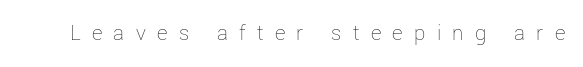
{"italic": "no", "bold": "no", "underline": "no", "letter_spacing": "wide", "letter_spacing_em": 0.49, "glyph_px": 23}
